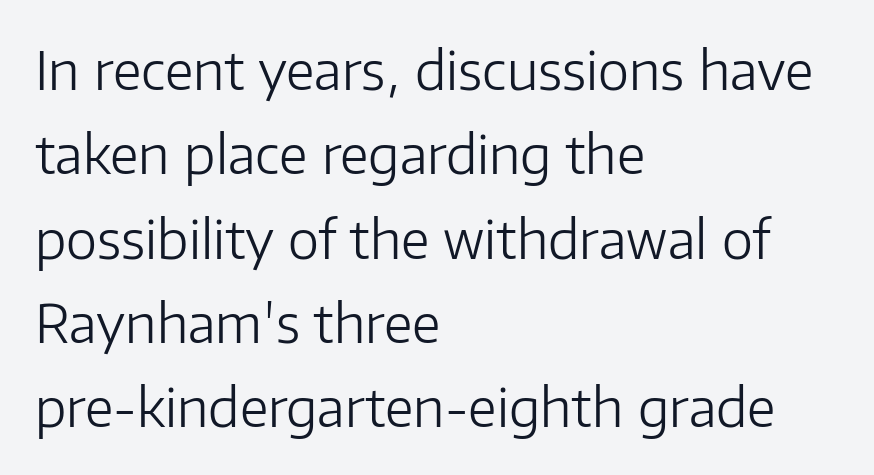
Q: Is the text bold? A: No.
Q: Is the text italic (slanted)? A: No, it is upright.
Q: Is the typeface a serif or a sans-serif typeface? A: Sans-serif.
Q: Is the text underlined? A: No.
Q: How is the paragraph aligned? A: Left-aligned.
Q: Is the spacing between letters normal or unusually wide? A: Normal.
Q: Is the spacing between lines tight, normal or loose? A: Normal.
Q: Width (condensed, normal, or wide)? A: Normal.
Q: Stroke contrast? A: Low.
Q: x-height? A: Medium.
Q: Monospaced? A: No.
